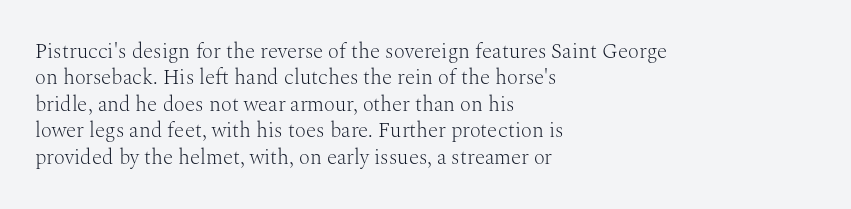
{"italic": "no", "bold": "no", "underline": "no", "align": "left", "line_spacing": "normal", "line_spacing_ratio": 1.26, "letter_spacing": "normal", "letter_spacing_em": 0.0, "glyph_px": 21}
